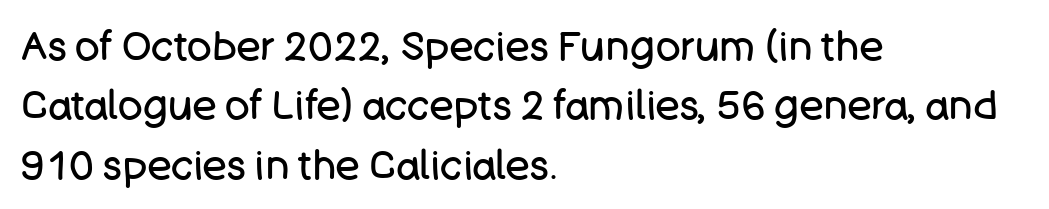
{"serif": "no", "italic": "no", "bold": "no", "weight": "regular", "width": "normal", "stroke_contrast": "low", "x_height": "large", "monospaced": "no", "underline": "no", "align": "left", "line_spacing": "normal", "line_spacing_ratio": 1.45, "letter_spacing": "normal", "letter_spacing_em": 0.0, "glyph_px": 41}
